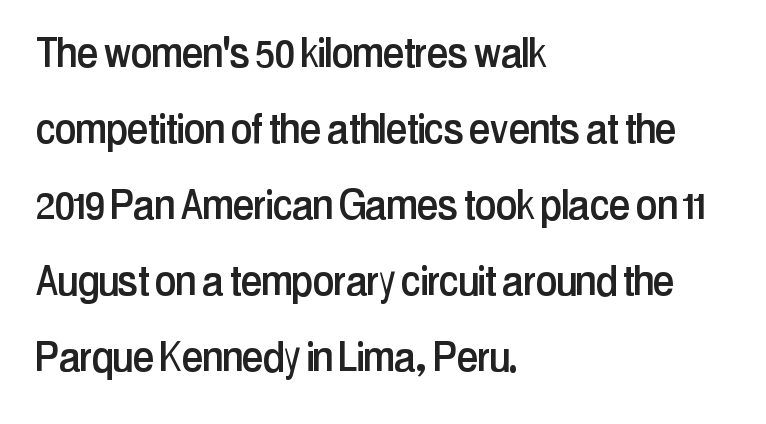
Note: no serifs on the glyphs. Words appear dense and cohesive because spacing is normal. Normally led — the rows are evenly, conventionally spaced. The lettering stays uniformly vertical, giving the passage a roman look.
